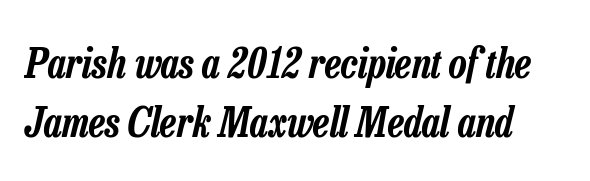
{"italic": "yes", "lean": "right", "slant_degrees": 13, "width": "condensed", "stroke_contrast": "low", "x_height": "medium", "monospaced": "no", "underline": "no", "line_spacing": "normal", "line_spacing_ratio": 1.43, "letter_spacing": "normal", "letter_spacing_em": 0.0, "glyph_px": 41}
